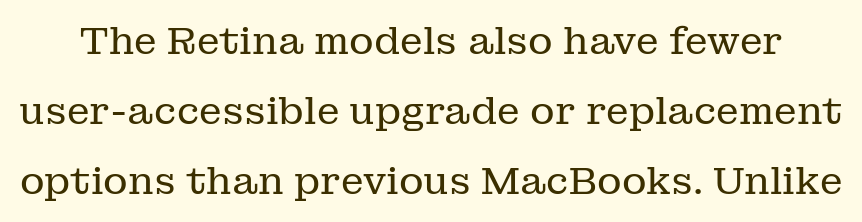
The image shows 38 px regular-weight serif type, upright; set line spacing 1.84x, normal letter spacing, not underlined; low stroke contrast and a medium x-height.
